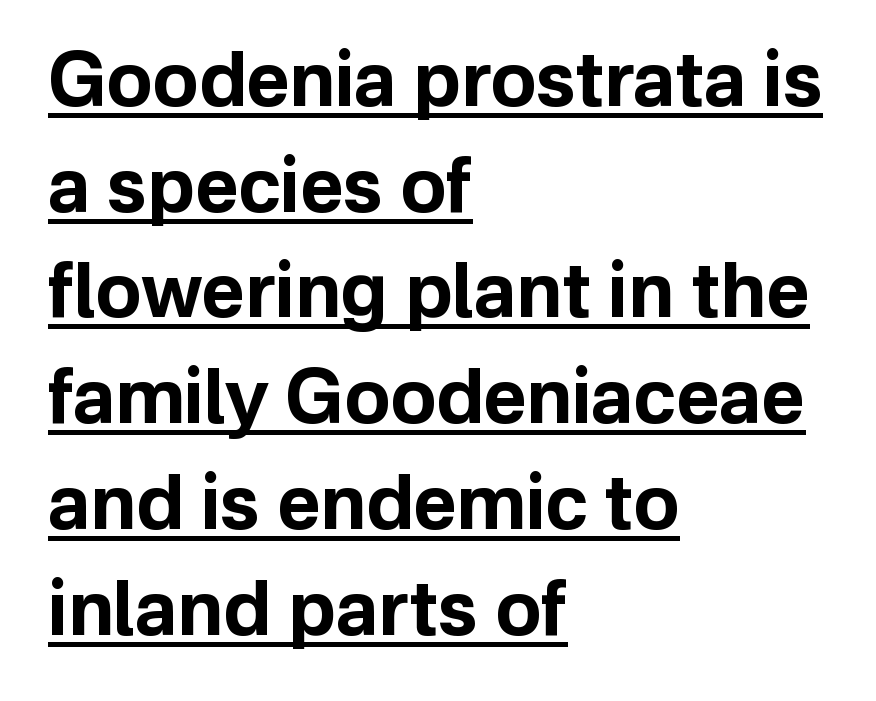
The image shows 75 px bold sans-serif type, upright; set left-aligned, normal line spacing (1.41x), normal letter spacing, underlined; low stroke contrast and a medium x-height.
